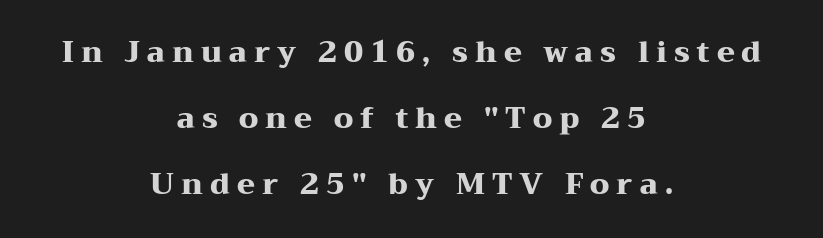
Q: Is the text bold? A: Yes.
Q: Is the text italic (slanted)? A: No, it is upright.
Q: Is the typeface a serif or a sans-serif typeface? A: Serif.
Q: Is the text underlined? A: No.
Q: How is the paragraph aligned? A: Centered.
Q: Is the spacing between letters normal or unusually wide? A: Unusually wide.
Q: Is the spacing between lines tight, normal or loose? A: Loose.
Q: Width (condensed, normal, or wide)? A: Wide.
Q: Stroke contrast? A: Medium.
Q: x-height? A: Medium.
Q: Monospaced? A: No.
